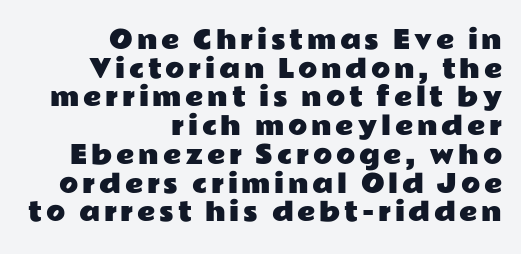
Summary of vertical rhythm: compact, with narrow interline spacing. Upright lettering throughout. This rendering features lettering with no underline. Horizontal alignment here is rightward, an uncommon choice for prose.
